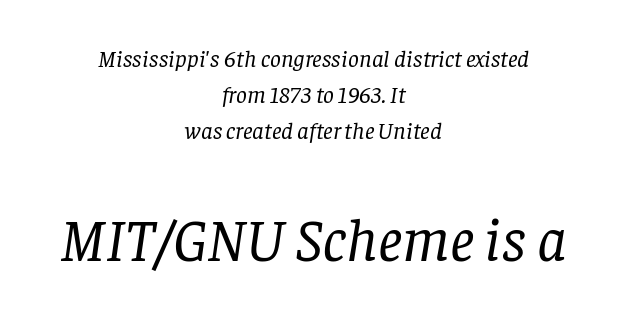
Underlining? Definitely not there. The rows are spaced the way most documents space them. Typesetter's note — lower block bumped up in size, upper block left smaller. The type is set solid horizontally, with unmodified tracking. The paragraph shown floats in the horizontal middle.
